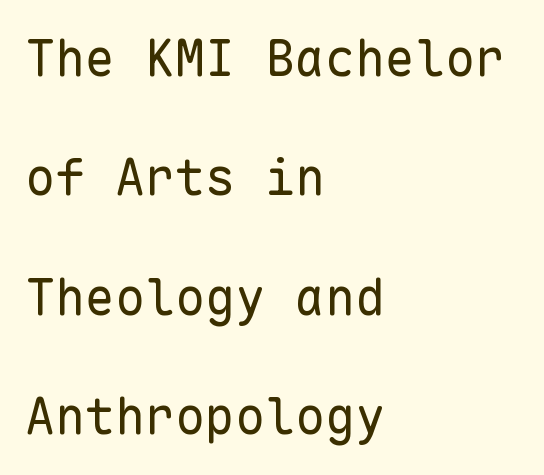
Characters remain perfectly vertical along every line. The zone under the glyphs is completely vacant. The type family on display is of the sans-serif kind. There is no visible air inserted between adjacent glyphs. Fixed-width glyphs throughout — classic coding-font behaviour.
